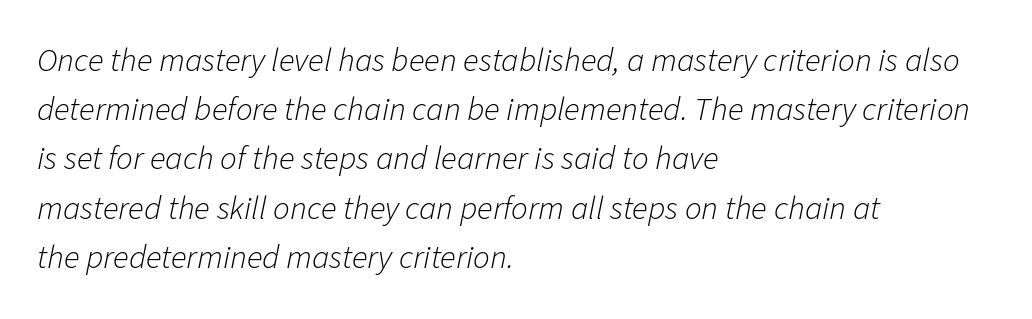
The space between consecutive lines is moderate. Check the space under the baseline: it is left empty. Looking at the ascenders, they clearly lean. The paragraph shown leans on its left margin.
